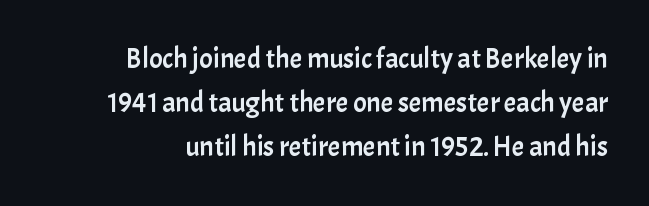
{"serif": "no", "italic": "no", "width": "normal", "stroke_contrast": "low", "x_height": "medium", "monospaced": "no", "underline": "no", "line_spacing": "normal", "line_spacing_ratio": 1.57, "letter_spacing": "normal", "letter_spacing_em": 0.0, "glyph_px": 28}
